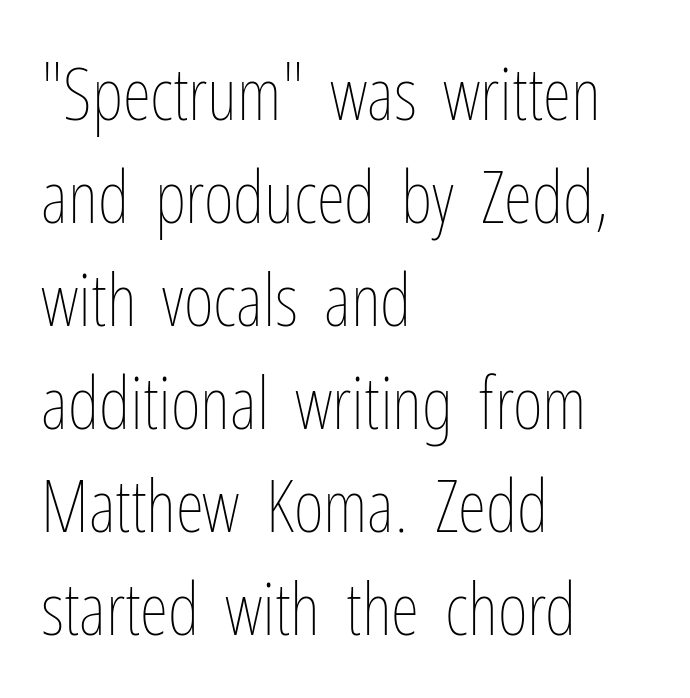
The image shows 73 px thin, condensed type, upright; set left-aligned, normal line spacing (1.41x), normal letter spacing, not underlined; low stroke contrast and a medium x-height.
